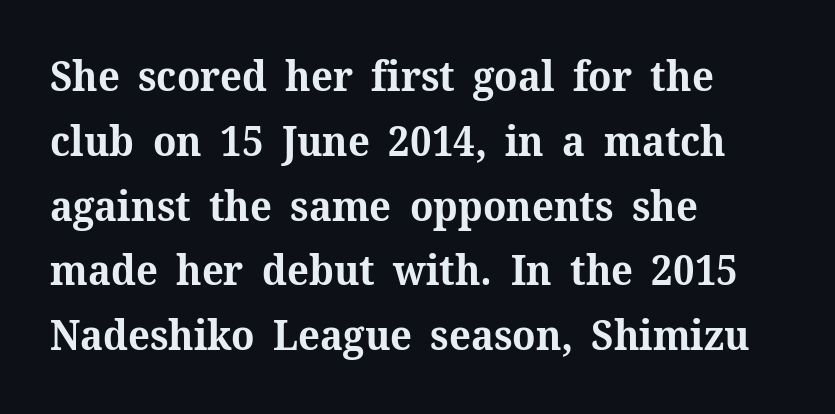
The image shows 41 px bold serif type, upright; set left-aligned, normal line spacing (1.58x), normal letter spacing, not underlined; medium stroke contrast and a medium x-height.
